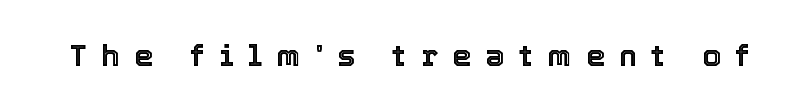
Q: Is the text italic (slanted)? A: No, it is upright.
Q: Is the text underlined? A: No.
Q: Is the spacing between letters normal or unusually wide? A: Unusually wide.
Q: Width (condensed, normal, or wide)? A: Normal.
Q: x-height? A: Medium.
Q: Monospaced? A: No.
